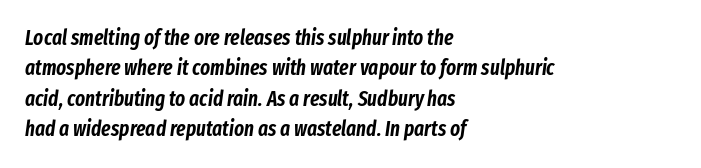
{"italic": "yes", "lean": "right", "slant_degrees": 8, "underline": "no", "align": "left", "line_spacing": "normal", "line_spacing_ratio": 1.45, "letter_spacing": "normal", "letter_spacing_em": 0.0, "glyph_px": 21}
